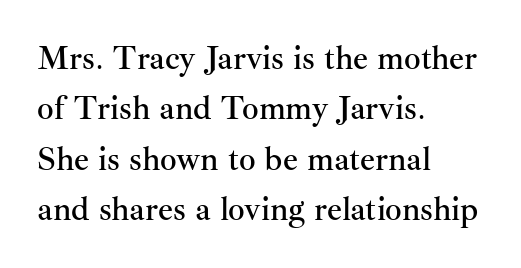
Looks like regular typesetting: each glyph gets only the width it needs. The font's upright variant was chosen for this text. Decoration check: the copy has no underline. The letters carry serifs — small finishing strokes at the ends of their stems. Evenly set lines give the paragraph a standard silhouette. Words appear dense and cohesive because spacing is normal.
